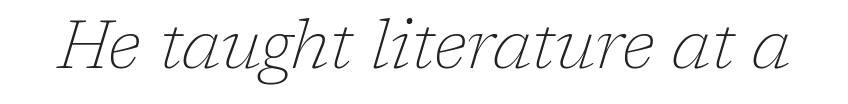
{"serif": "yes", "italic": "yes", "lean": "right", "slant_degrees": 17, "bold": "no", "weight": "thin", "width": "normal", "stroke_contrast": "low", "x_height": "medium", "monospaced": "no", "underline": "no", "letter_spacing": "normal", "letter_spacing_em": 0.0, "glyph_px": 67}
